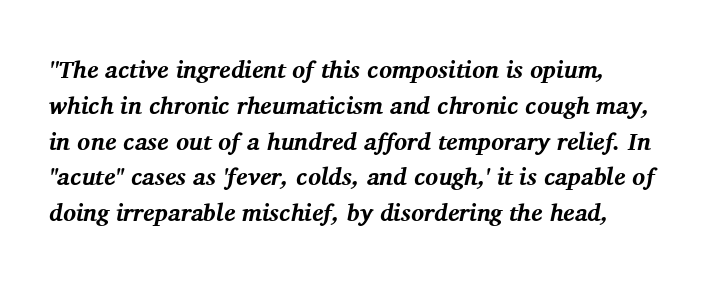
The strip under each line holds only bare page. Look at the stroke-to-counter ratio: heavy, a bold. A typesetter would call this leading conventional body-copy spacing. The type is set solid horizontally, with unmodified tracking. This sample uses an oblique cut, with every glyph tilted off the vertical.
